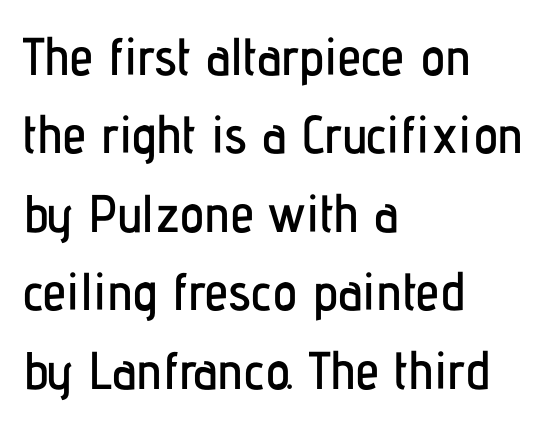
{"serif": "no", "italic": "no", "width": "condensed", "stroke_contrast": "low", "x_height": "medium", "monospaced": "no", "underline": "no", "align": "left", "line_spacing": "normal", "line_spacing_ratio": 1.48, "letter_spacing": "normal", "letter_spacing_em": 0.0, "glyph_px": 53}
